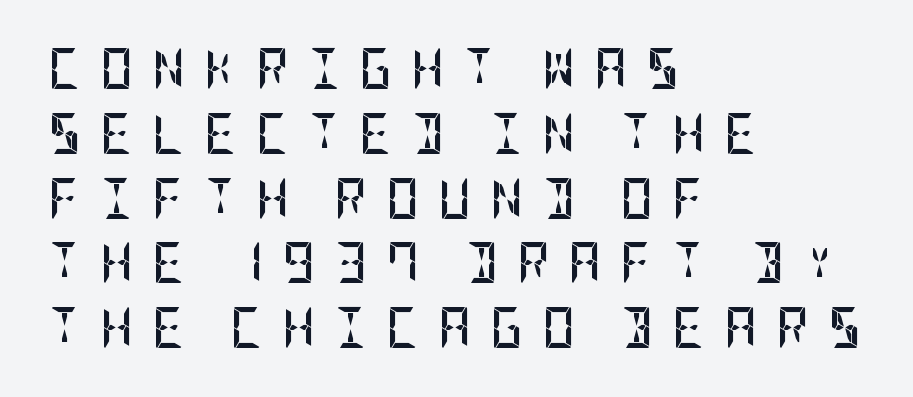
{"serif": "no", "italic": "no", "bold": "yes", "weight": "semibold", "width": "condensed", "stroke_contrast": "low", "x_height": "large", "underline": "no", "align": "left", "line_spacing": "normal", "line_spacing_ratio": 1.58, "letter_spacing": "wide", "letter_spacing_em": 0.45, "glyph_px": 41}
